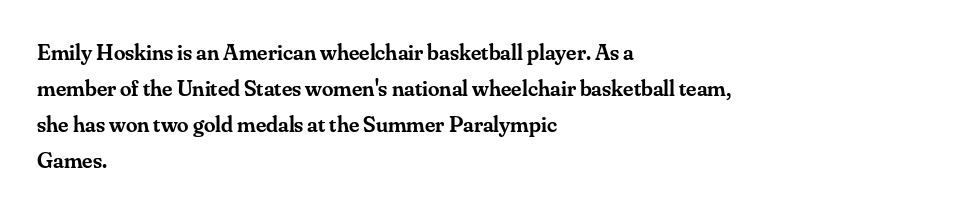
All the whitespace from short lines collects on the right. The space between consecutive lines is moderate. The type is set solid horizontally, with unmodified tracking. Does the lettering tilt? It doesn't — this is upright. Is the type bold? Partly — it's a semibold, heavier than regular but not fully bold.
